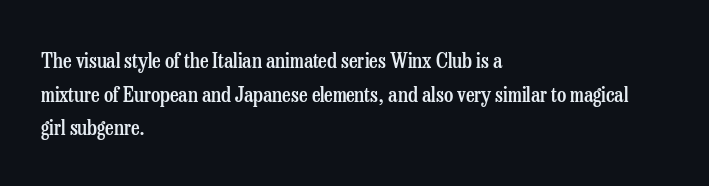
The image shows 21 px text type, upright; set left-aligned, normal line spacing (1.6x), normal letter spacing, not underlined.
